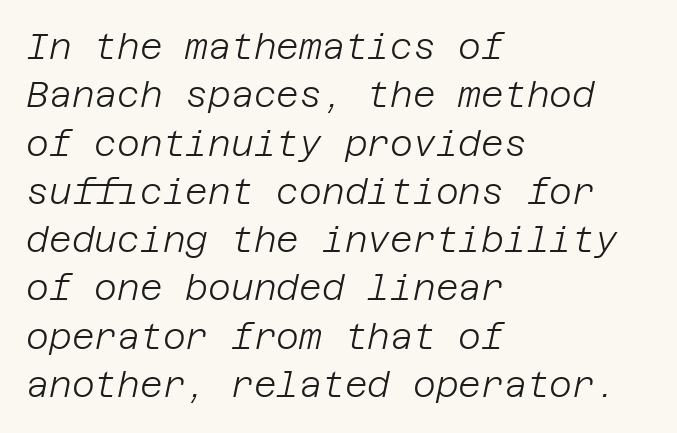
The weight tops out at a normal text grade. Left-aligned paragraph, ragged on the right. Line spacing here is normal. Honestly, the letter spacing is just normal — you wouldn't notice it. Honestly, there is no underline to notice here at all. Emphasis-style slanted type is in use.
